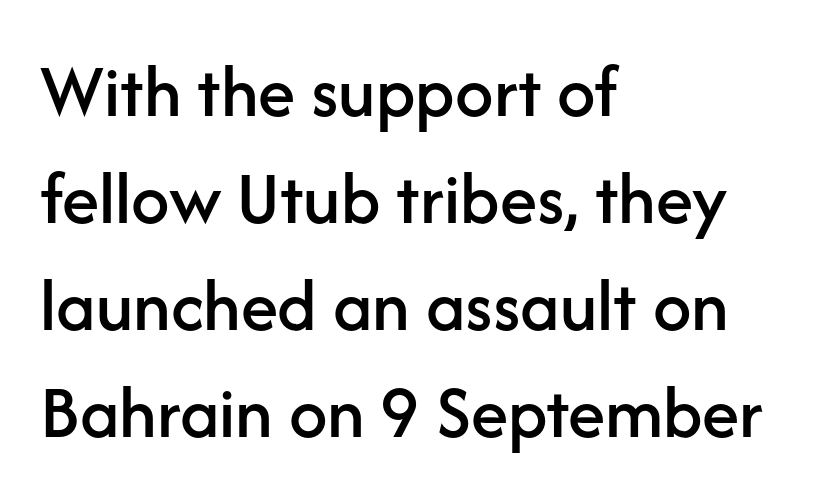
The image shows 76 px sans-serif type, upright; set left-aligned, normal line spacing (1.41x), normal letter spacing, not underlined; low stroke contrast and a medium x-height.
